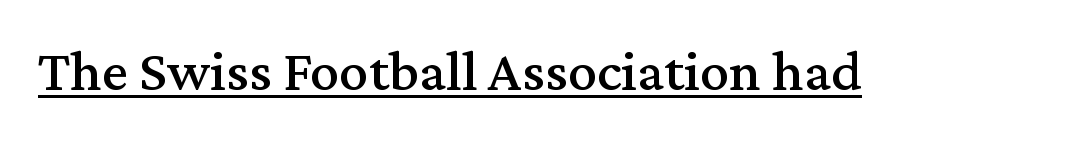
The image shows 58 px serif type, upright; set normal letter spacing, underlined; medium stroke contrast and a medium x-height.
